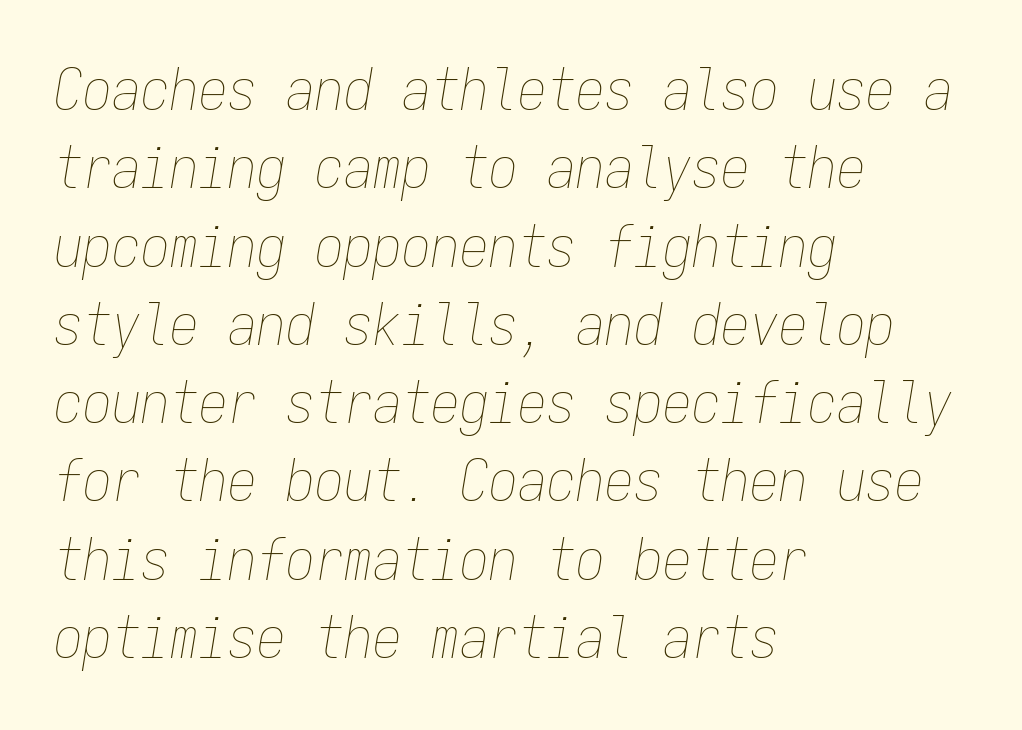
The image shows 58 px thin, condensed type, italic (leaning right), monospaced; set left-aligned, normal line spacing (1.35x), normal letter spacing, not underlined; low stroke contrast and a medium x-height.
